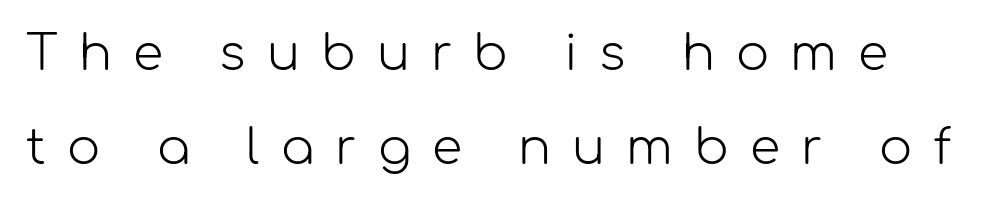
The text was rendered using a sans face with plain stroke endings. Decoration check: the copy has no underline. Quick note: not italic, upright. A typesetter would call this proportional, since set widths differ per character. Substantial extra tracking has been applied to these lines.
